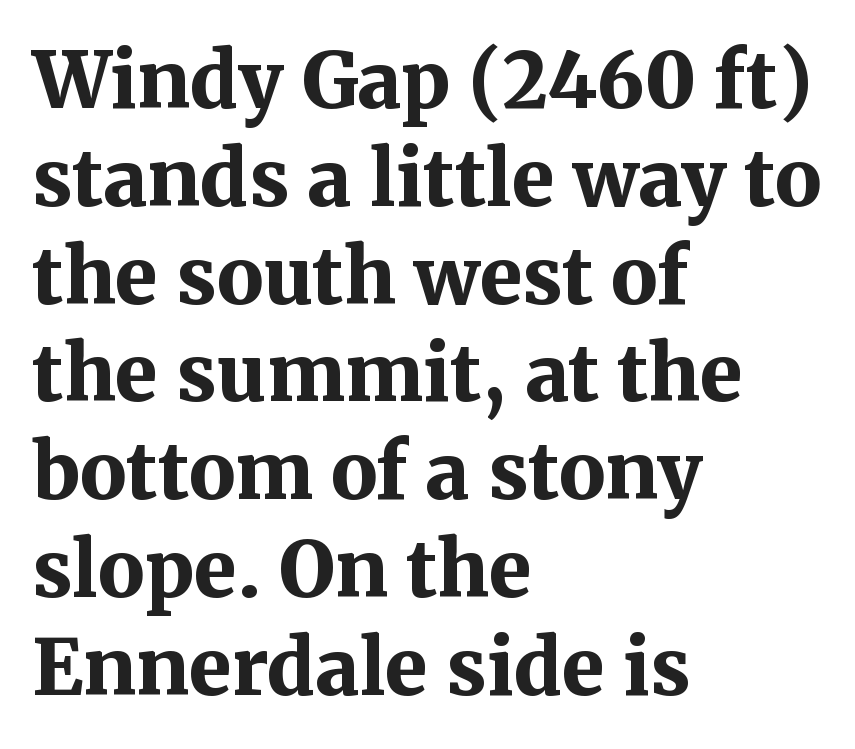
The image shows 77 px bold serif type, upright; set left-aligned, normal line spacing (1.27x), normal letter spacing, not underlined; medium stroke contrast and a medium x-height.
